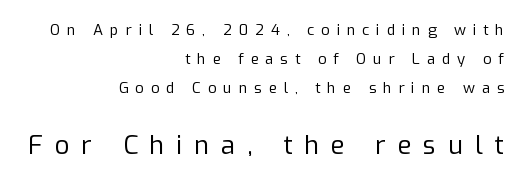
Look at the glyph heights: the lower group is clearly the bigger setting. Letter spacing: wide. Only glyphs here, with clear space below each row. Summary of weight: not heavy and not bold. A student would call this right alignment; a typographer would say flush right, rag left. This sample trades compactness for vertical openness between lines.
